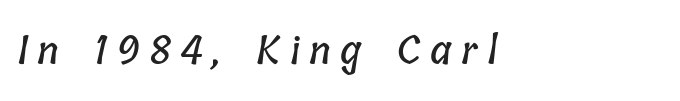
{"width": "condensed", "stroke_contrast": "low", "x_height": "medium", "monospaced": "no", "underline": "no", "align": "left", "letter_spacing": "wide", "letter_spacing_em": 0.24, "glyph_px": 39}
